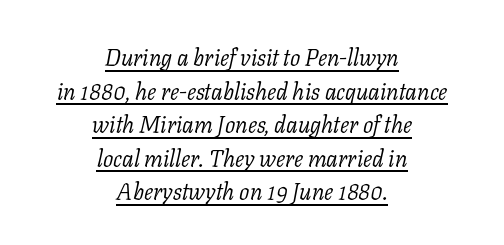
The image shows 23 px text type, italic (leaning right); set centered, normal line spacing (1.46x), normal letter spacing, underlined.
